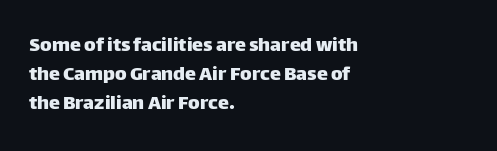
Q: Is the text italic (slanted)? A: No, it is upright.
Q: Is the text underlined? A: No.
Q: How is the paragraph aligned? A: Left-aligned.
Q: Is the spacing between letters normal or unusually wide? A: Normal.
Q: Is the spacing between lines tight, normal or loose? A: Normal.
